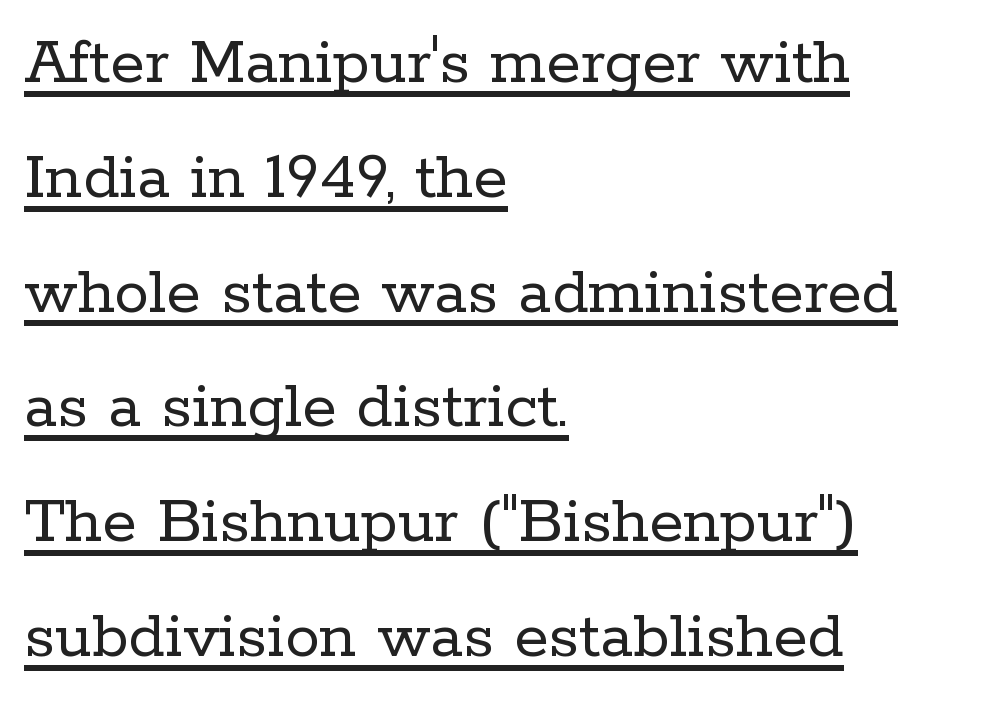
Q: Is the text bold? A: No.
Q: Is the text italic (slanted)? A: No, it is upright.
Q: Is the typeface a serif or a sans-serif typeface? A: Serif.
Q: Is the text underlined? A: Yes.
Q: How is the paragraph aligned? A: Left-aligned.
Q: Is the spacing between letters normal or unusually wide? A: Normal.
Q: Is the spacing between lines tight, normal or loose? A: Normal.
Q: Width (condensed, normal, or wide)? A: Normal.
Q: Stroke contrast? A: Low.
Q: x-height? A: Medium.
Q: Monospaced? A: No.
